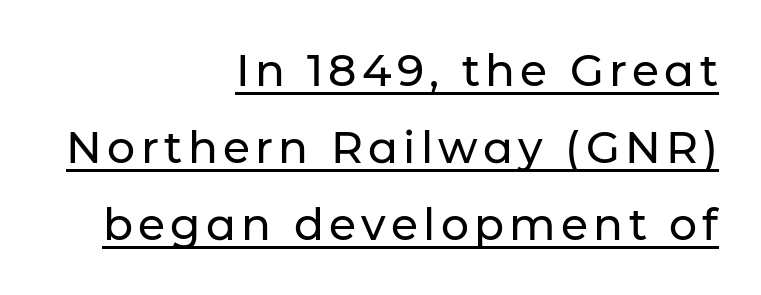
The image shows 44 px sans-serif type, upright; set right-aligned, line spacing 1.75x, underlined; low stroke contrast and a medium x-height.
